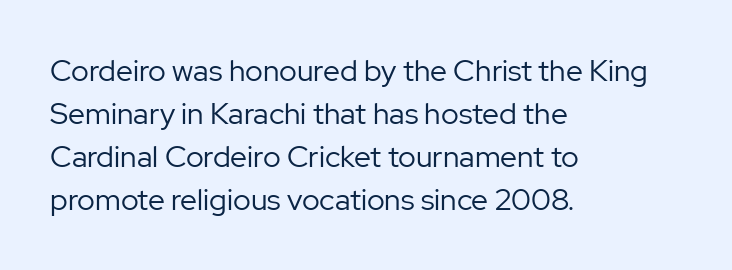
{"serif": "no", "italic": "no", "bold": "no", "weight": "regular", "width": "normal", "stroke_contrast": "low", "x_height": "medium", "monospaced": "no", "underline": "no", "align": "left", "line_spacing": "normal", "line_spacing_ratio": 1.43, "letter_spacing": "normal", "letter_spacing_em": 0.0, "glyph_px": 30}
